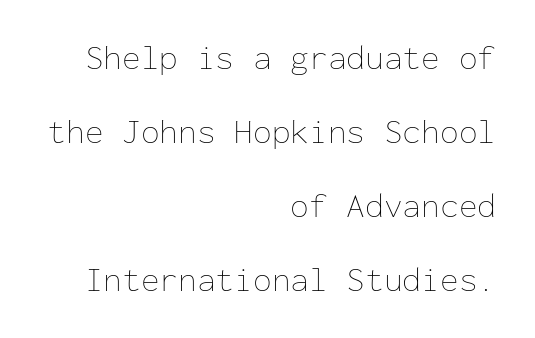
Q: Is the text bold? A: No.
Q: Is the text italic (slanted)? A: No, it is upright.
Q: Is the text underlined? A: No.
Q: How is the paragraph aligned? A: Right-aligned.
Q: Is the spacing between letters normal or unusually wide? A: Normal.
Q: Is the spacing between lines tight, normal or loose? A: Loose.
Q: Width (condensed, normal, or wide)? A: Normal.
Q: Stroke contrast? A: Low.
Q: x-height? A: Medium.
Q: Monospaced? A: Yes.
